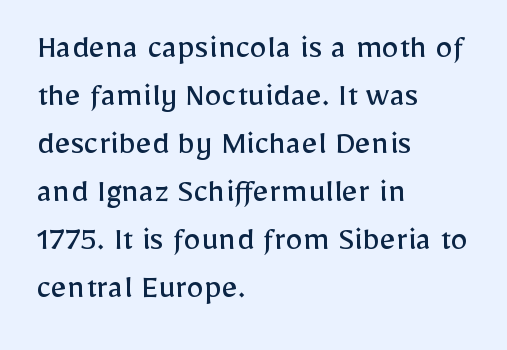
Each row of text sits above clean, open space. A sans-serif font was chosen for this passage. Vertically, the passage feels balanced, rows spaced as you'd expect. Proportional: the letters do not fall into vertical columns.
